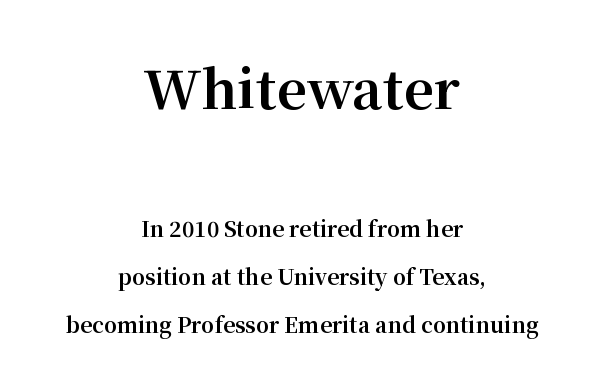
Q: Is the text bold? A: Yes.
Q: Is the text italic (slanted)? A: No, it is upright.
Q: Is the typeface a serif or a sans-serif typeface? A: Serif.
Q: Is the text underlined? A: No.
Q: How is the paragraph aligned? A: Centered.
Q: Is the spacing between letters normal or unusually wide? A: Normal.
Q: Is the spacing between lines tight, normal or loose? A: Loose.
Q: Which block of text is set in a larger size, the first (top) or the second (bottom)? A: The first (top) one.
Q: Width (condensed, normal, or wide)? A: Normal.
Q: Stroke contrast? A: Medium.
Q: x-height? A: Medium.
Q: Monospaced? A: No.
